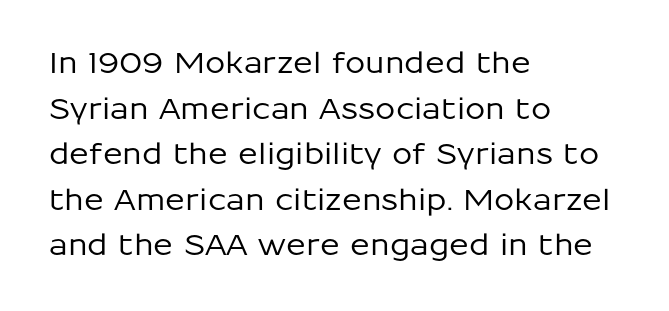
This sample keeps an unexceptional amount of space between lines. Posture: vertical. Looks like regular typesetting: each glyph gets only the width it needs. Descenders are the only things crossing below the line.
